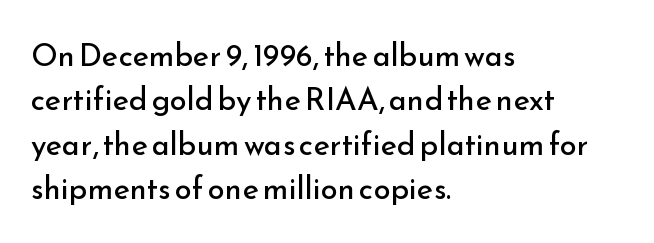
The image shows 31 px regular-weight sans-serif type, upright; set left-aligned, normal line spacing (1.43x), normal letter spacing, not underlined; low stroke contrast and a small x-height.
